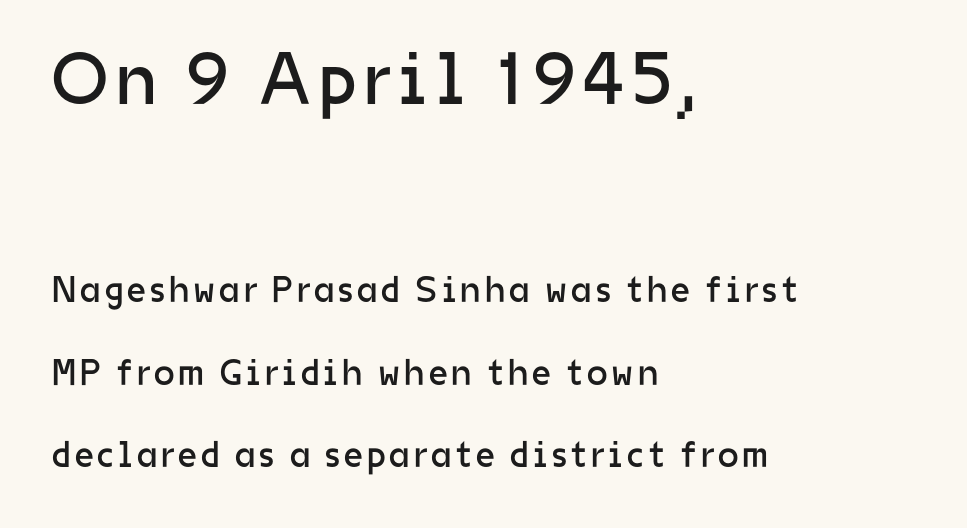
The words here are not underlined. Italic? Not at all — the glyphs are vertical. Loosely led — the rows are spread out. The strokes carry an ordinary text weight at most. This rendering employs a face without finishing strokes, i.e., a sans-serif. Where is the straight margin? On the left.
